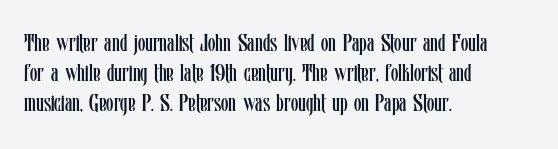
{"italic": "no", "bold": "no", "underline": "no", "align": "left", "line_spacing_ratio": 1.24, "letter_spacing": "normal", "letter_spacing_em": 0.0, "glyph_px": 24}
